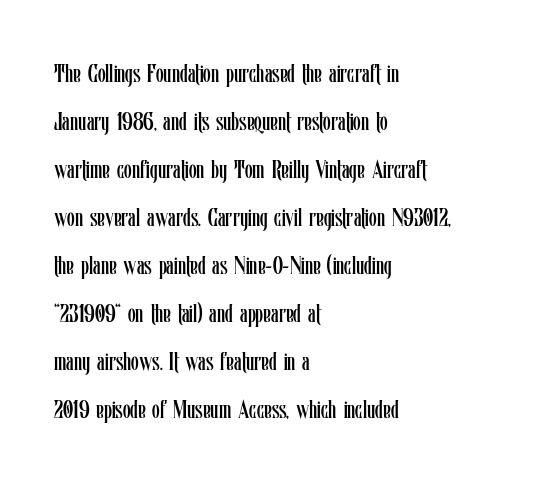
The image shows 25 px text type, upright; set left-aligned, loose line spacing (1.92x), normal letter spacing, not underlined.
